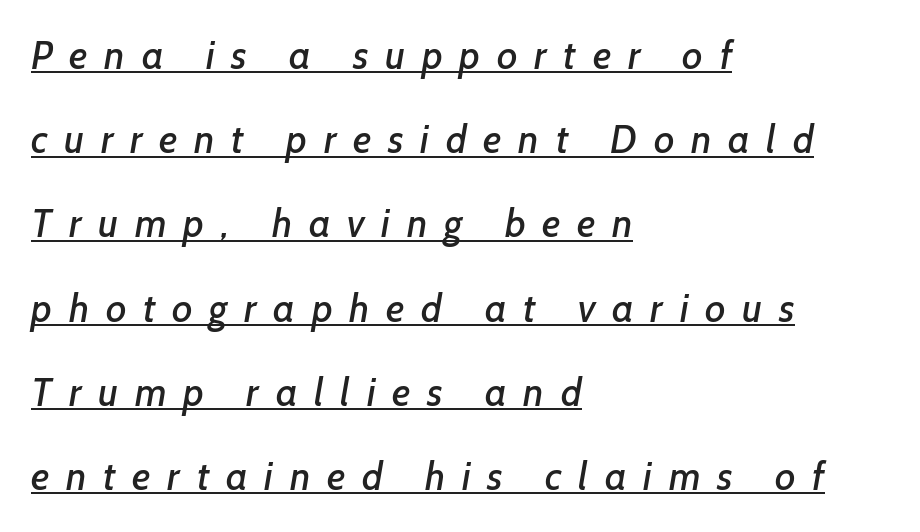
The letters carry no serifs — their stems end cleanly without finishing strokes. The string is rendered with underlining switched on. The line-height multiplier appears high, well above default. Think of a printed novel: that variable character pitch is what you see here. How are the letters spaced? Widely, with obvious added tracking. A classic flush-left, rag-right setting is used for this passage.
